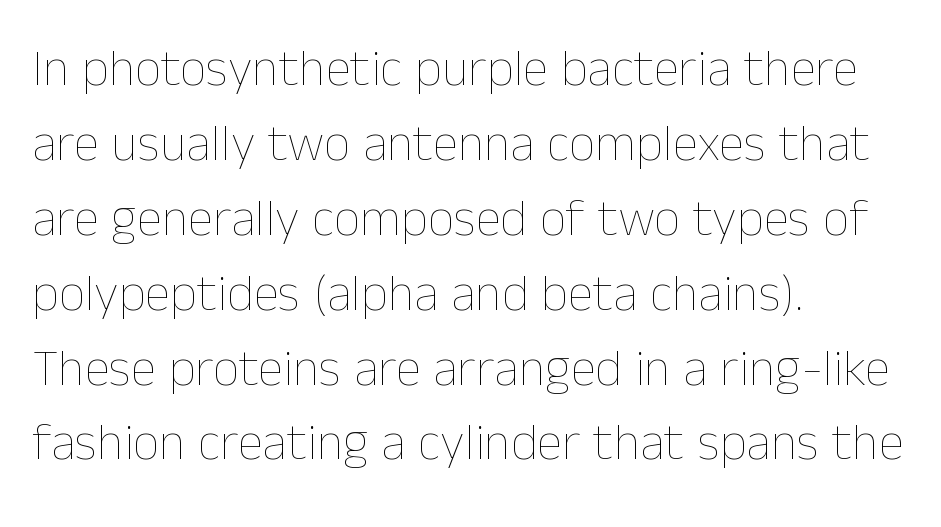
A student would call this left alignment; a typographer would say flush left, rag right. These lines sit exactly where default settings would place them. Do the characters align in a grid? No, the font is proportional. Just letters on the line, the space beneath them empty. Posture: vertical.
